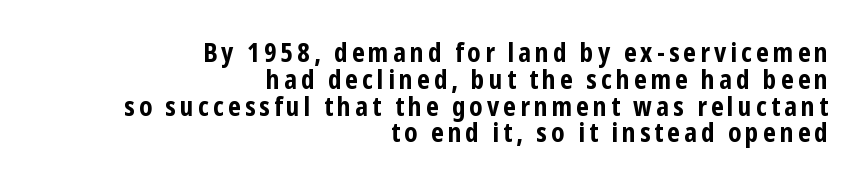
Does the leading feel generous? Not at all — it's pinched. The rendering uses a bold face; every stroke is thick and dark. The specimen reads as upright at a glance. Check under the words: just untouched page.
